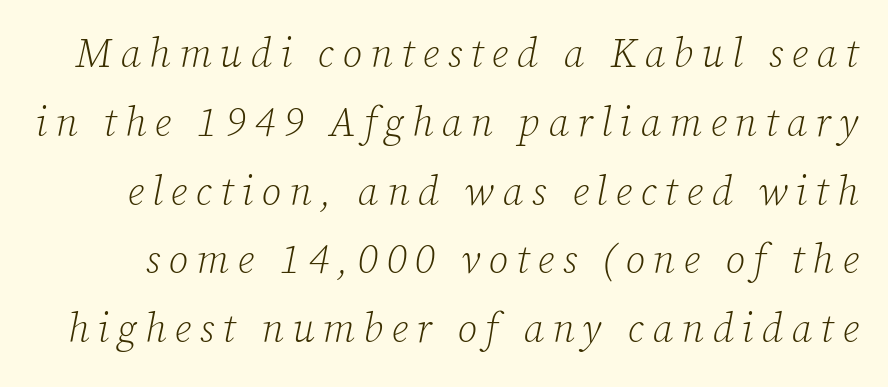
The image shows 40 px light serif type, italic (leaning right); set line spacing 1.72x, unusually wide letter spacing (+0.21 em), not underlined; low stroke contrast and a medium x-height.
